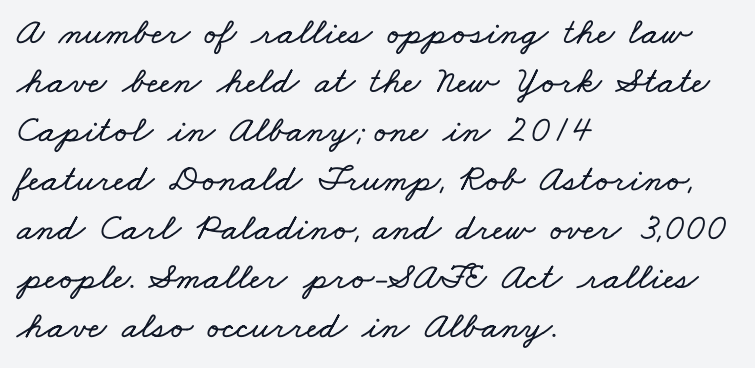
The image shows 38 px wide type; set left-aligned, normal line spacing (1.29x), normal letter spacing, not underlined; low stroke contrast and a small x-height.
